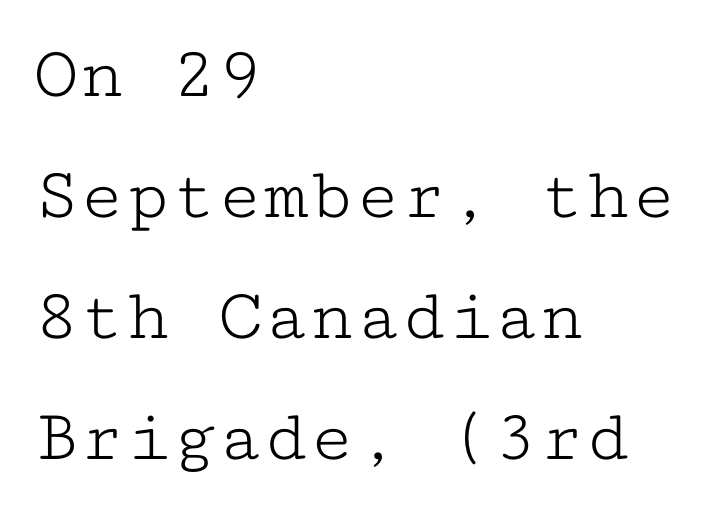
The face looks like a standard text weight, possibly lighter. The letterforms sit shoulder to shoulder at normal distance. These lines are rendered in a fixed-pitch font. Whoever set this chose a conventional vertical rhythm.
